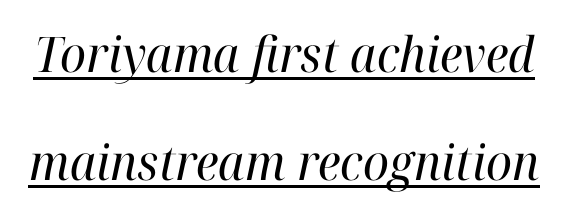
{"serif": "yes", "italic": "yes", "lean": "right", "slant_degrees": 12, "bold": "no", "weight": "regular", "width": "normal", "stroke_contrast": "high", "x_height": "medium", "monospaced": "no", "underline": "yes", "line_spacing": "loose", "line_spacing_ratio": 2.21, "letter_spacing": "normal", "letter_spacing_em": 0.0, "glyph_px": 49}
